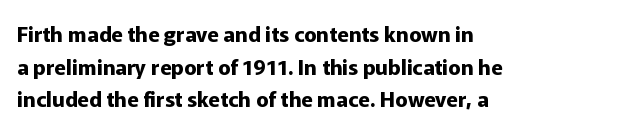
Q: Is the text bold? A: Yes.
Q: Is the text italic (slanted)? A: No, it is upright.
Q: Is the text underlined? A: No.
Q: How is the paragraph aligned? A: Left-aligned.
Q: Is the spacing between letters normal or unusually wide? A: Normal.
Q: Is the spacing between lines tight, normal or loose? A: Normal.
